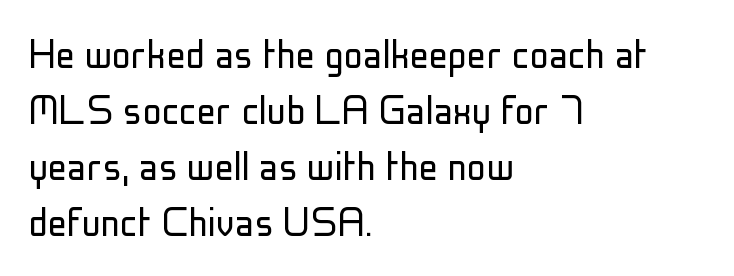
A classic flush-left, rag-right setting is used for this passage. Are there feet on the stems? There aren't — it's a sans. Italic: no, the glyphs are upright roman. Check the space under the baseline: it is left empty.
